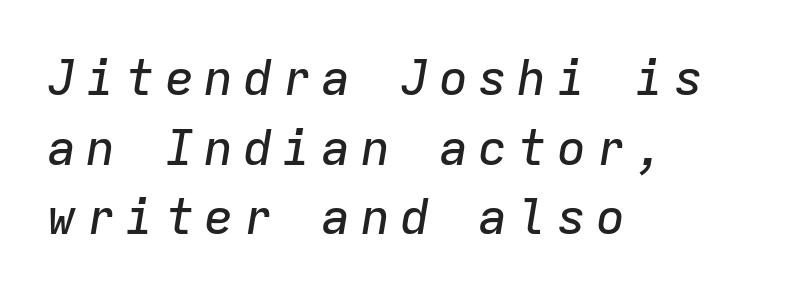
Q: Is the text italic (slanted)? A: Yes, it leans right by about 9 degrees.
Q: Is the text underlined? A: No.
Q: How is the paragraph aligned? A: Left-aligned.
Q: Is the spacing between letters normal or unusually wide? A: Unusually wide.
Q: Is the spacing between lines tight, normal or loose? A: Normal.
Q: Width (condensed, normal, or wide)? A: Normal.
Q: Stroke contrast? A: Low.
Q: x-height? A: Medium.
Q: Monospaced? A: Yes.
